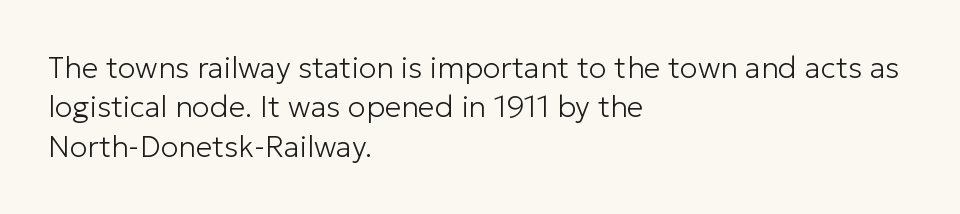
{"serif": "no", "italic": "no", "bold": "no", "weight": "light", "width": "normal", "stroke_contrast": "low", "x_height": "medium", "monospaced": "no", "underline": "no", "align": "left", "line_spacing": "normal", "line_spacing_ratio": 1.31, "letter_spacing": "normal", "letter_spacing_em": 0.0, "glyph_px": 30}
